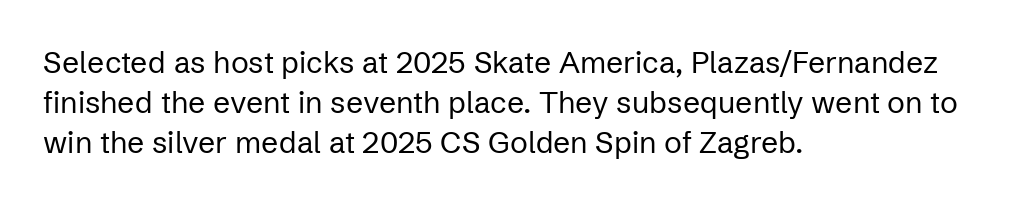
The image shows 30 px regular-weight sans-serif type, upright; set left-aligned, normal line spacing (1.34x), normal letter spacing, not underlined; low stroke contrast and a medium x-height.
